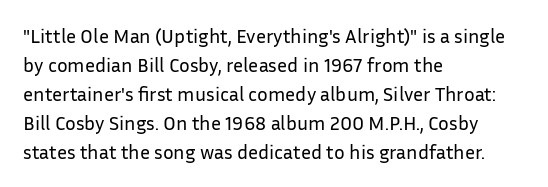
Beneath every word, the page is bare. Stems here are at most as thick as an everyday book face. When letters stand straight like this, we call the style roman or upright. This rendering leaves character spacing at its baseline value. The rendering uses a moderate line-height, typical for paragraphs.
